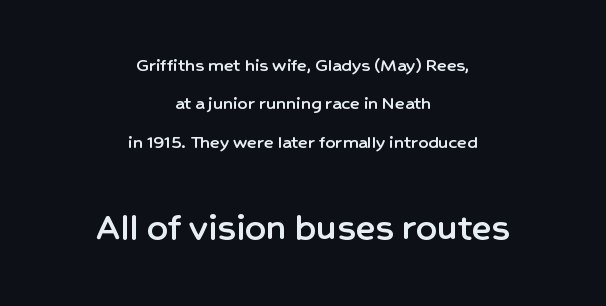
The image shows 41 px sans-serif type, upright; set centered, loose line spacing (1.92x), normal letter spacing, not underlined; the second (bottom) block is 2.05x larger; low stroke contrast and a medium x-height.
